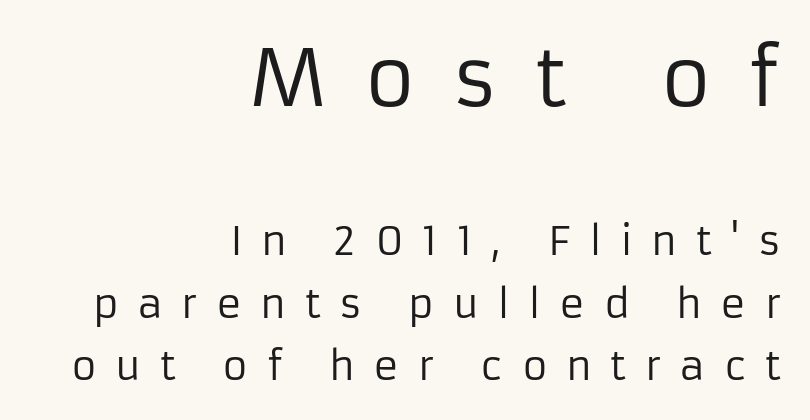
The font's upright variant was chosen for this text. The foot of each line stays bare and open. Note: no serifs on the glyphs. Letter spacing: wide. Stems here are at most as thick as an everyday book face. Alignment: flush right.
